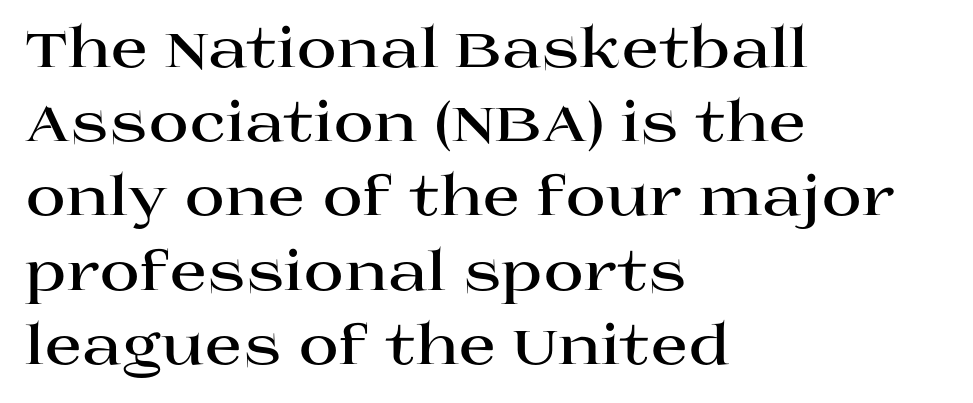
Q: Is the text bold? A: Yes.
Q: Is the text italic (slanted)? A: No, it is upright.
Q: Is the typeface a serif or a sans-serif typeface? A: Serif.
Q: Is the text underlined? A: No.
Q: How is the paragraph aligned? A: Left-aligned.
Q: Is the spacing between letters normal or unusually wide? A: Normal.
Q: Is the spacing between lines tight, normal or loose? A: Normal.
Q: Width (condensed, normal, or wide)? A: Wide.
Q: Stroke contrast? A: High.
Q: x-height? A: Large.
Q: Monospaced? A: No.
